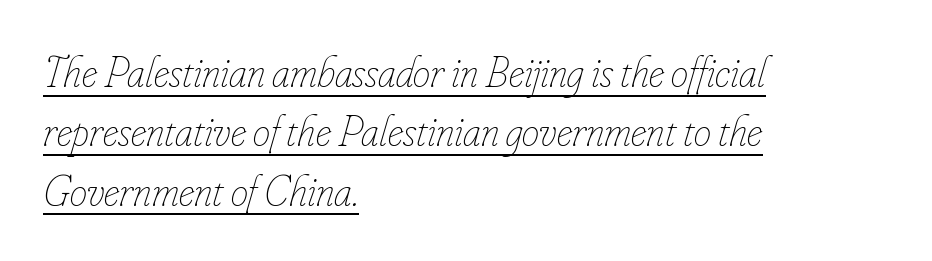
The image shows 44 px thin, condensed type, italic (leaning right); set left-aligned, normal line spacing (1.35x), normal letter spacing, underlined; low stroke contrast and a small x-height.
